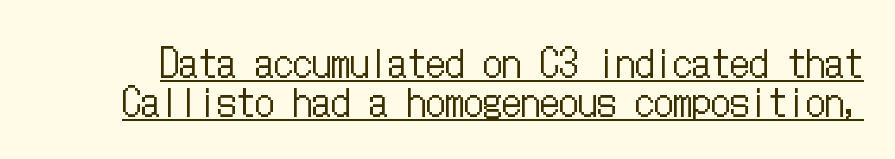
Beneath each row of characters lies a ruled line. You can tell it's not italic because the verticals are truly vertical. The letterforms sit at book weight or below. Is the letter spacing exaggerated? No — it looks like the ordinary default.
